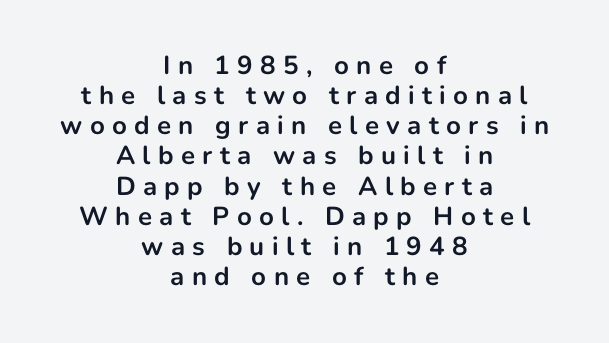
{"italic": "no", "bold": "yes", "underline": "no", "align": "center", "line_spacing_ratio": 1.16, "letter_spacing": "wide", "letter_spacing_em": 0.28, "glyph_px": 26}
